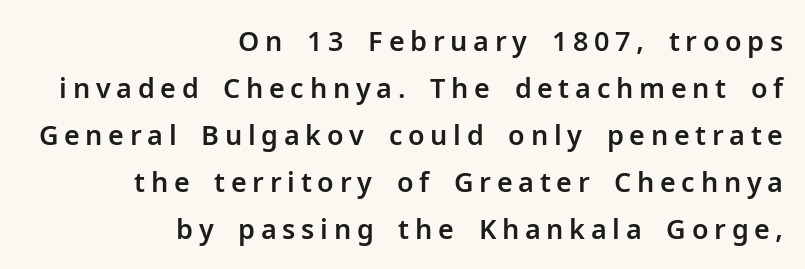
In terms of letterspacing, this is a distinctly airy, spread setting. Nobody drew a line under any word here. Designer's note — italics off, roman on. The lines are quadded right.
